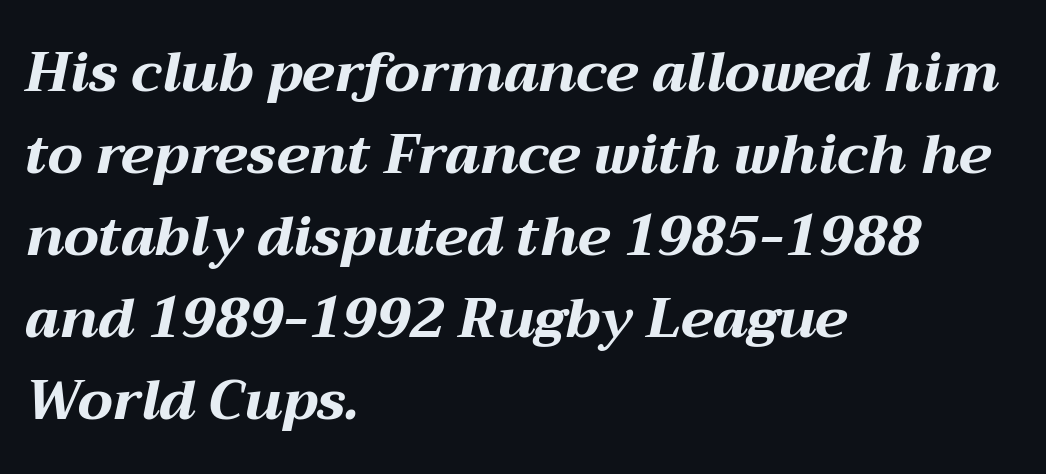
Q: Is the text bold? A: Yes.
Q: Is the text italic (slanted)? A: Yes, it leans right by about 12 degrees.
Q: Is the text underlined? A: No.
Q: How is the paragraph aligned? A: Left-aligned.
Q: Is the spacing between letters normal or unusually wide? A: Normal.
Q: Is the spacing between lines tight, normal or loose? A: Normal.
Q: Width (condensed, normal, or wide)? A: Wide.
Q: Stroke contrast? A: Medium.
Q: x-height? A: Medium.
Q: Monospaced? A: No.
